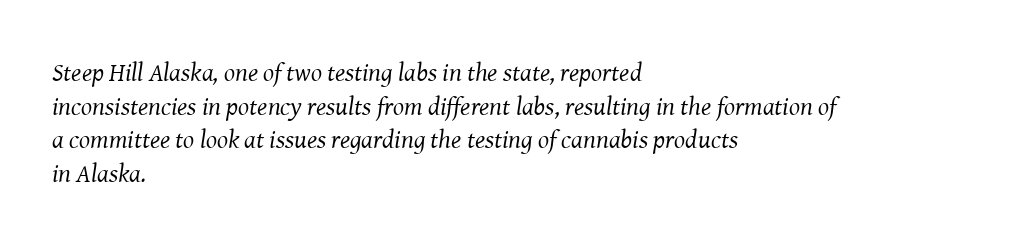
The image shows 26 px text type, italic (leaning right); set left-aligned, normal line spacing (1.29x), normal letter spacing, not underlined.
